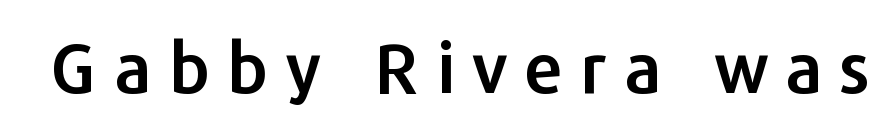
The image shows 70 px sans-serif type, upright; set unusually wide letter spacing (+0.24 em), not underlined; low stroke contrast and a medium x-height.
